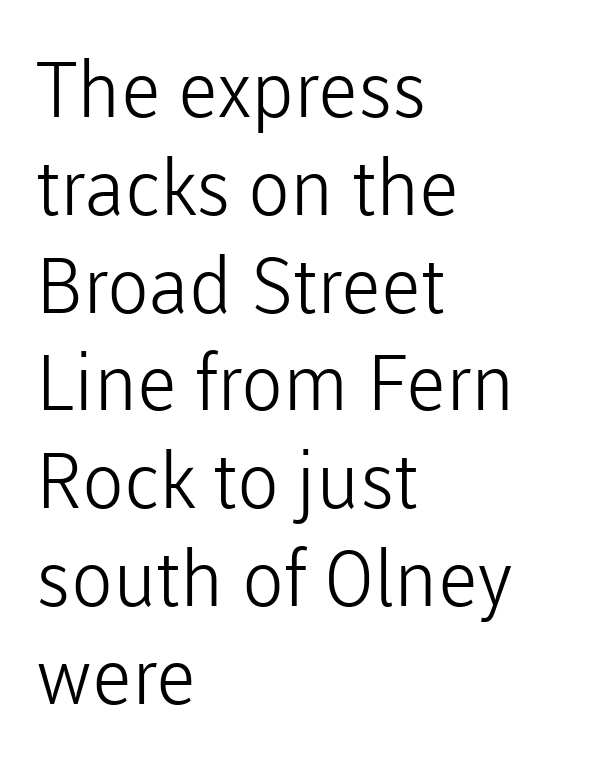
Q: Is the text bold? A: No.
Q: Is the text italic (slanted)? A: No, it is upright.
Q: Is the typeface a serif or a sans-serif typeface? A: Sans-serif.
Q: Is the text underlined? A: No.
Q: How is the paragraph aligned? A: Left-aligned.
Q: Is the spacing between letters normal or unusually wide? A: Normal.
Q: Is the spacing between lines tight, normal or loose? A: Normal.
Q: Width (condensed, normal, or wide)? A: Normal.
Q: Stroke contrast? A: Low.
Q: x-height? A: Medium.
Q: Monospaced? A: No.
